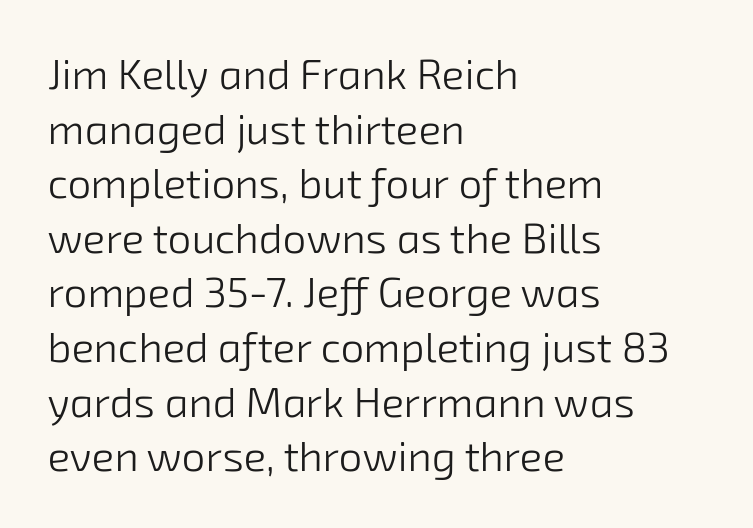
The type family on display is of the sans-serif kind. Words float on clear page, feet unadorned. One-word summary of the alignment: left. Do the characters align in a grid? No, the font is proportional.
